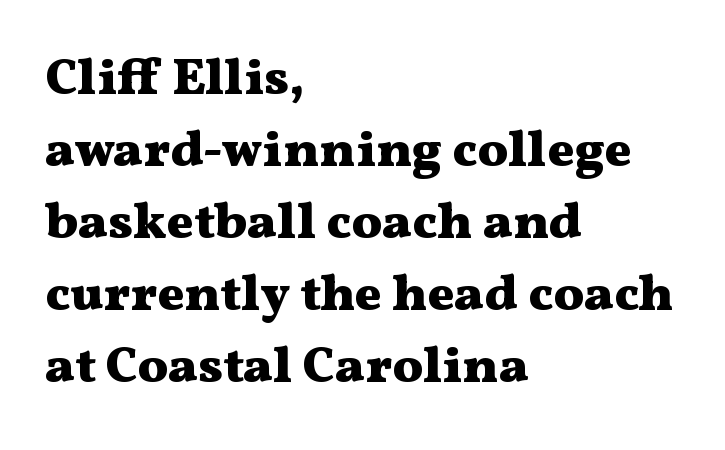
Font category for this specimen: serif. Proportional: the letters do not fall into vertical columns. The setting favours the left margin, as ordinary paragraphs usually do. Underline: absent.
